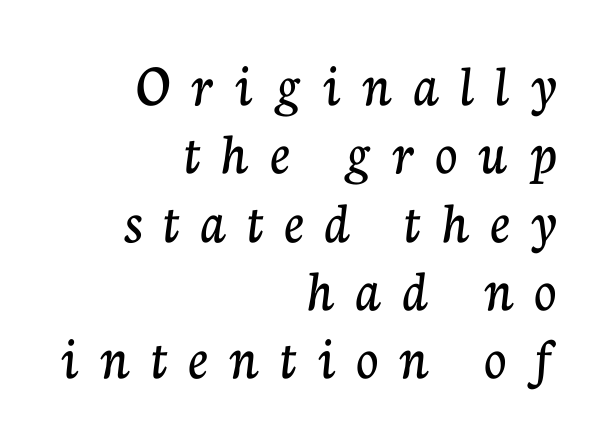
The image shows 61 px serif type; set right-aligned, tight line spacing (1.12x), unusually wide letter spacing (+0.35 em), not underlined; low stroke contrast and a medium x-height.
